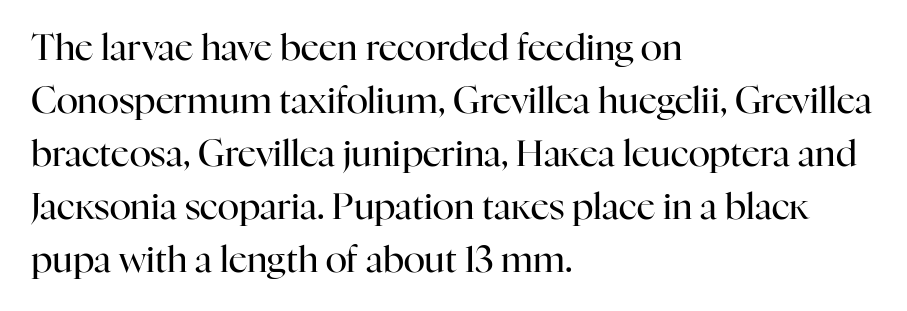
{"serif": "yes", "italic": "no", "bold": "no", "weight": "regular", "width": "normal", "stroke_contrast": "high", "x_height": "medium", "monospaced": "no", "underline": "no", "align": "left", "line_spacing": "normal", "line_spacing_ratio": 1.47, "letter_spacing": "normal", "letter_spacing_em": 0.0, "glyph_px": 36}
